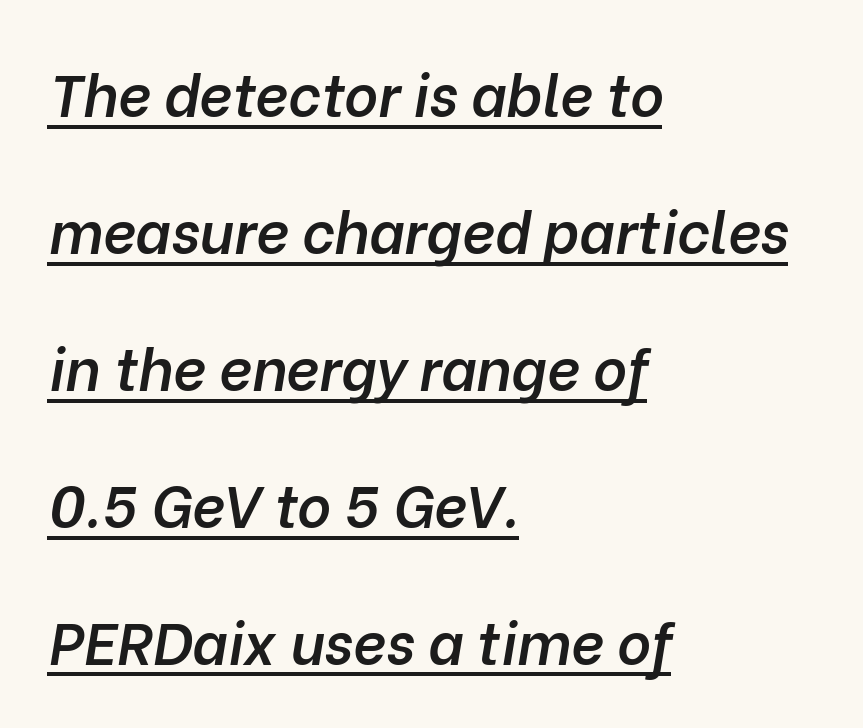
{"italic": "yes", "lean": "right", "slant_degrees": 10, "bold": "semi", "weight": "semibold", "width": "normal", "stroke_contrast": "low", "x_height": "medium", "monospaced": "no", "underline": "yes", "align": "left", "line_spacing": "loose", "line_spacing_ratio": 2.36, "letter_spacing": "normal", "letter_spacing_em": 0.0, "glyph_px": 58}
